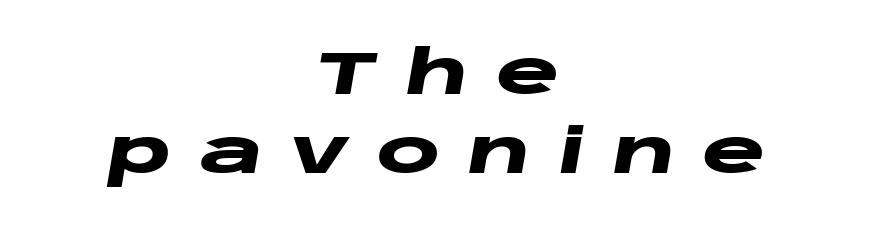
The image shows 60 px heavy, wide type, italic (leaning right); set centered, normal line spacing (1.31x), unusually wide letter spacing (+0.46 em), not underlined; low stroke contrast and a large x-height.
